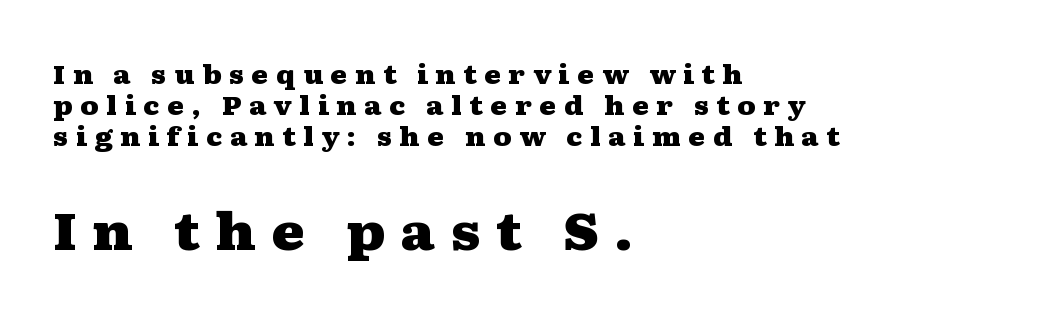
Quick note: not italic, upright. Proportional: the letters do not fall into vertical columns. Someone cranked the tracking dial way up on this one. One-word summary of the alignment: left. The type family on display is of the serif kind. Its strokes are broad and dark, the hallmark of bold type.
